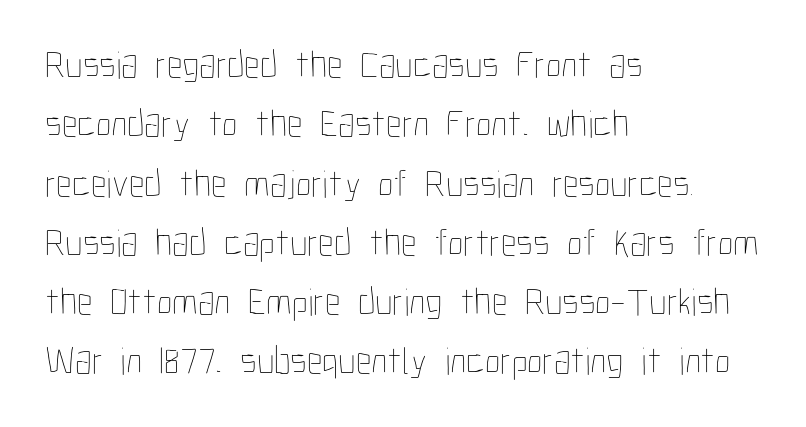
{"italic": "no", "bold": "no", "weight": "thin", "width": "condensed", "stroke_contrast": "low", "x_height": "medium", "monospaced": "no", "underline": "no", "align": "left", "line_spacing": "normal", "line_spacing_ratio": 1.52, "letter_spacing": "normal", "letter_spacing_em": 0.0, "glyph_px": 39}
